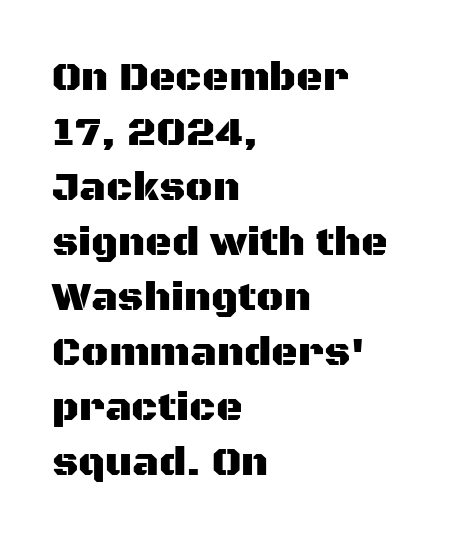
Q: Is the text italic (slanted)? A: No, it is upright.
Q: Is the typeface a serif or a sans-serif typeface? A: Sans-serif.
Q: Is the text underlined? A: No.
Q: How is the paragraph aligned? A: Left-aligned.
Q: Is the spacing between letters normal or unusually wide? A: Normal.
Q: Is the spacing between lines tight, normal or loose? A: Normal.
Q: Width (condensed, normal, or wide)? A: Normal.
Q: Stroke contrast? A: Medium.
Q: x-height? A: Large.
Q: Monospaced? A: No.
